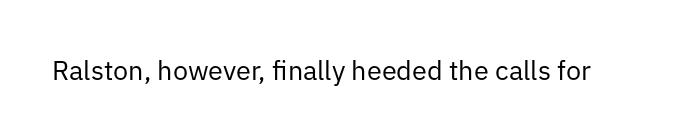
Has an underline been added? It has not. The type is set solid horizontally, with unmodified tracking. The characters are drawn with everyday or finer stroke widths. Every character sits straight up, as roman type does.
